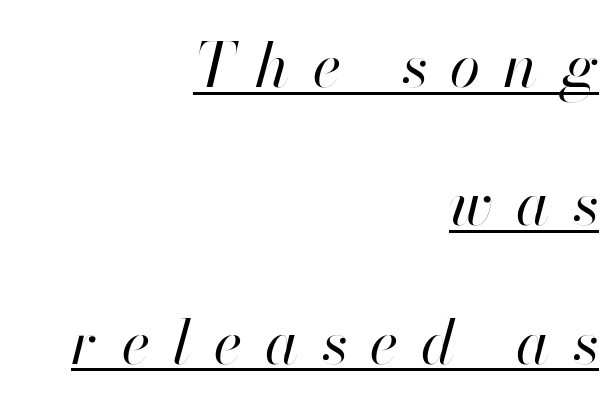
{"italic": "yes", "lean": "right", "slant_degrees": 13, "bold": "no", "weight": "regular", "width": "normal", "stroke_contrast": "high", "x_height": "small", "monospaced": "no", "underline": "yes", "align": "right", "line_spacing": "loose", "line_spacing_ratio": 2.23, "letter_spacing": "wide", "letter_spacing_em": 0.37, "glyph_px": 62}
